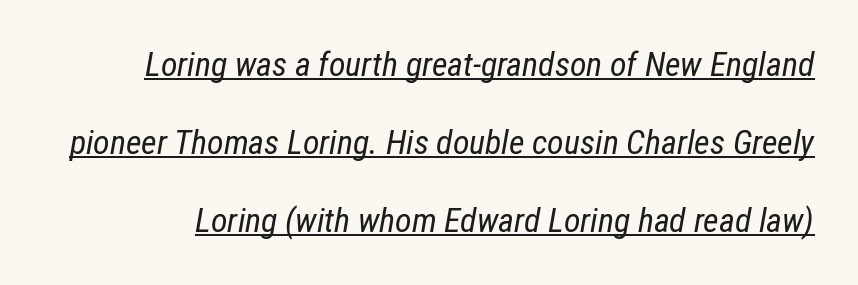
Q: Is the text bold? A: No.
Q: Is the text italic (slanted)? A: Yes, it leans right by about 12 degrees.
Q: Is the text underlined? A: Yes.
Q: Is the spacing between letters normal or unusually wide? A: Normal.
Q: Is the spacing between lines tight, normal or loose? A: Loose.
Q: Width (condensed, normal, or wide)? A: Condensed.
Q: Stroke contrast? A: Low.
Q: x-height? A: Medium.
Q: Monospaced? A: No.
